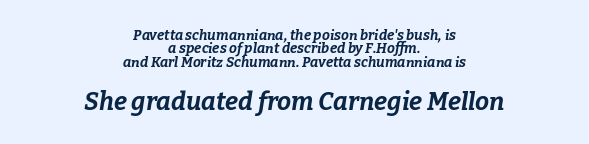
{"italic": "yes", "lean": "right", "slant_degrees": 9, "bold": "yes", "underline": "no", "align": "center", "line_spacing": "tight", "line_spacing_ratio": 0.96, "letter_spacing": "normal", "letter_spacing_em": 0.0, "larger_block": "second", "size_ratio": 1.79, "glyph_px": 25}
